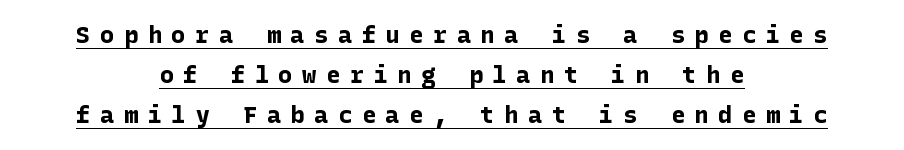
The image shows 24 px bold type, upright; set centered, normal line spacing (1.67x), unusually wide letter spacing (+0.39 em), underlined.
